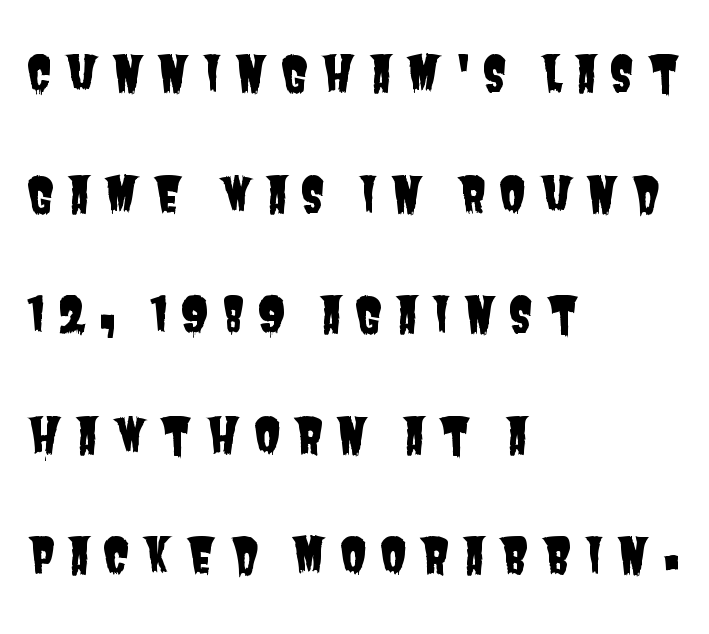
{"serif": "no", "width": "condensed", "stroke_contrast": "low", "x_height": "large", "monospaced": "no", "underline": "no", "align": "left", "line_spacing": "loose", "line_spacing_ratio": 2.46, "letter_spacing": "wide", "letter_spacing_em": 0.26, "glyph_px": 49}
